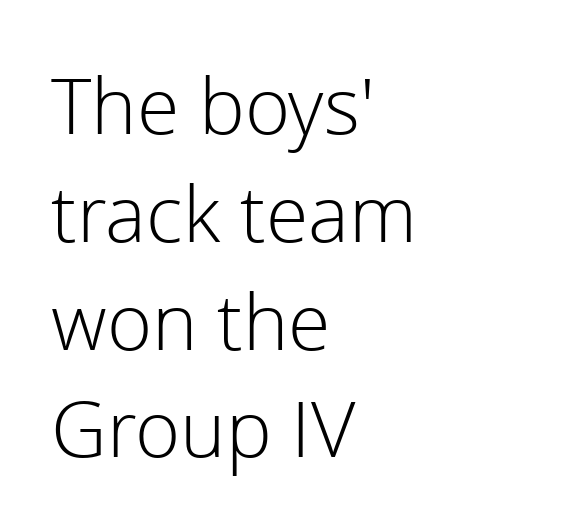
Q: Is the text bold? A: No.
Q: Is the text italic (slanted)? A: No, it is upright.
Q: Is the typeface a serif or a sans-serif typeface? A: Sans-serif.
Q: Is the text underlined? A: No.
Q: How is the paragraph aligned? A: Left-aligned.
Q: Is the spacing between letters normal or unusually wide? A: Normal.
Q: Is the spacing between lines tight, normal or loose? A: Normal.
Q: Width (condensed, normal, or wide)? A: Normal.
Q: x-height? A: Medium.
Q: Monospaced? A: No.
